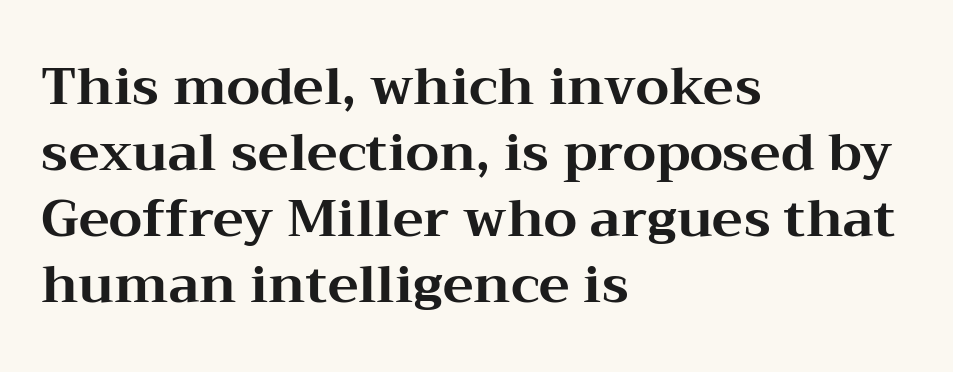
{"serif": "yes", "italic": "no", "bold": "yes", "weight": "bold", "width": "wide", "stroke_contrast": "medium", "x_height": "medium", "monospaced": "no", "underline": "no", "align": "left", "line_spacing": "normal", "line_spacing_ratio": 1.27, "letter_spacing": "normal", "letter_spacing_em": 0.0, "glyph_px": 52}
